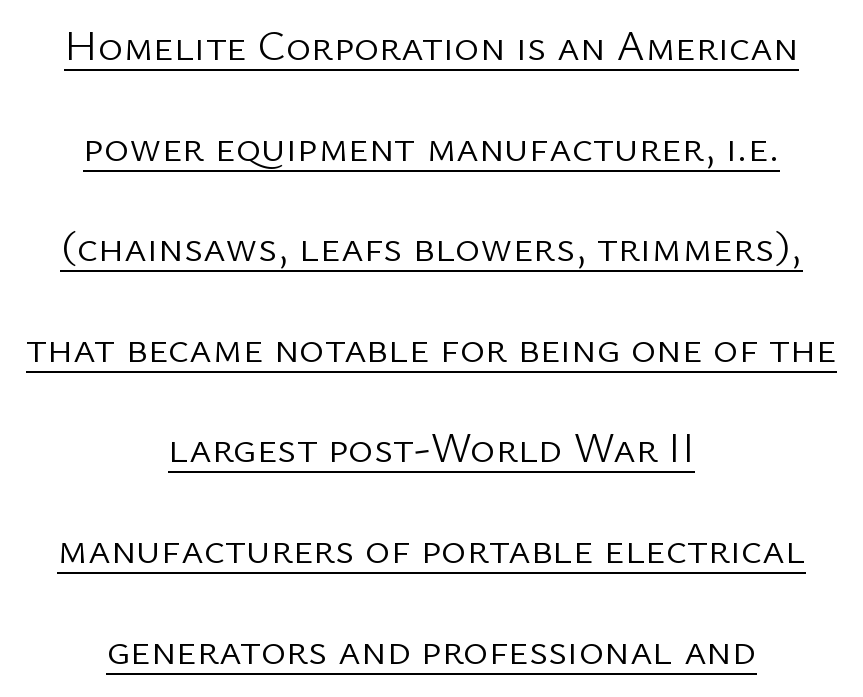
{"serif": "no", "italic": "no", "bold": "no", "weight": "light", "width": "normal", "stroke_contrast": "low", "x_height": "medium", "monospaced": "no", "underline": "yes", "align": "center", "line_spacing": "loose", "line_spacing_ratio": 2.34, "letter_spacing": "normal", "letter_spacing_em": 0.0, "glyph_px": 43}
